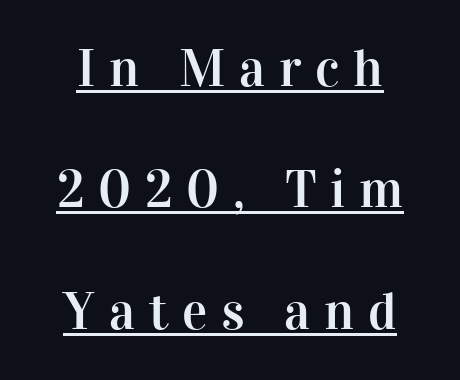
The image shows 53 px serif type, upright; set loose line spacing (2.29x), unusually wide letter spacing (+0.26 em), underlined; high stroke contrast and a medium x-height.
